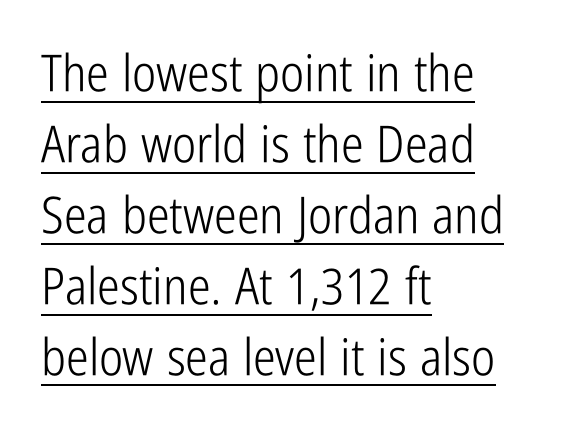
This sample has the flowing, uneven cadence of proportional lettering. A typesetter would call this zero additional tracking. What kind of face is this? One without serifs — a sans. Emphasis is given by a line drawn under the lettering. Posture: straight, roman, zero tilt. Unbolded letterforms with no extra heft.
